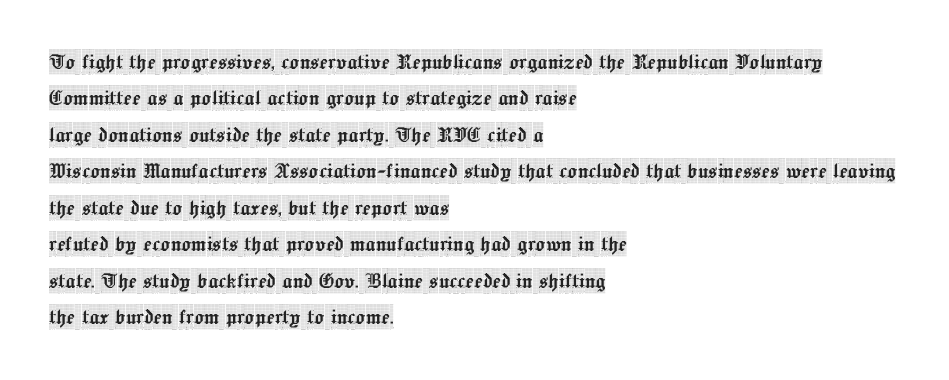
The image shows 25 px text type, upright; set left-aligned, normal line spacing (1.46x), normal letter spacing, not underlined.
